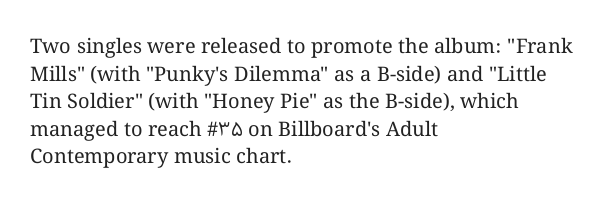
{"italic": "no", "bold": "no", "underline": "no", "align": "left", "line_spacing": "normal", "line_spacing_ratio": 1.38, "letter_spacing": "normal", "letter_spacing_em": 0.0, "glyph_px": 20}
